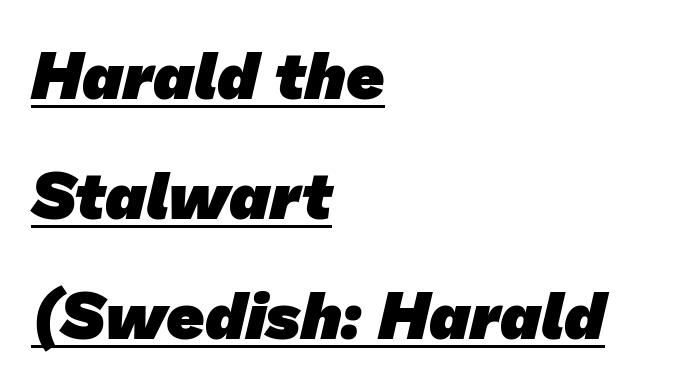
Q: Is the text bold? A: Yes.
Q: Is the typeface a serif or a sans-serif typeface? A: Sans-serif.
Q: Is the text underlined? A: Yes.
Q: How is the paragraph aligned? A: Left-aligned.
Q: Is the spacing between letters normal or unusually wide? A: Normal.
Q: Width (condensed, normal, or wide)? A: Normal.
Q: Stroke contrast? A: Low.
Q: x-height? A: Medium.
Q: Monospaced? A: No.
